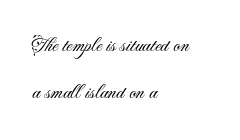
The image shows 21 px text type; set left-aligned, loose line spacing (2.26x), normal letter spacing, not underlined.
